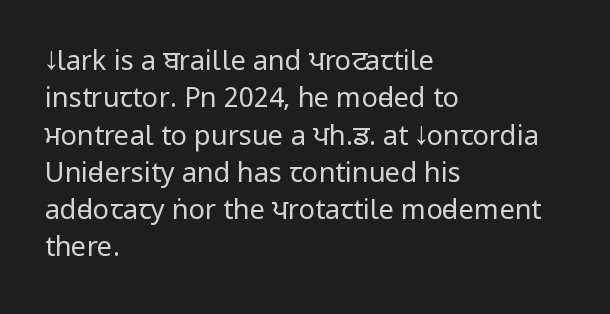
Q: Is the text bold? A: No.
Q: Is the text italic (slanted)? A: No, it is upright.
Q: Is the text underlined? A: No.
Q: How is the paragraph aligned? A: Left-aligned.
Q: Is the spacing between letters normal or unusually wide? A: Normal.
Q: Is the spacing between lines tight, normal or loose? A: Normal.
